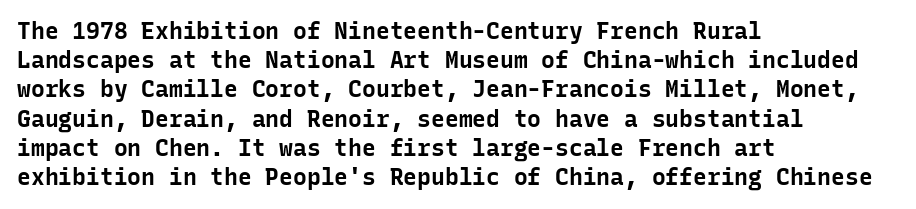
Is the block centered? No — it sits flush against the left margin. Strong, thick strokes mark this as bold type. Plain, unruled lines of type. Nothing unusual about the tracking: characters are spaced as the font intends. When letters stand straight like this, we call the style roman or upright. One glance says typical: line gaps are just what's usual.
